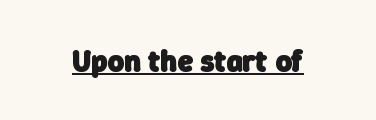
Q: Is the text bold? A: Yes.
Q: Is the typeface a serif or a sans-serif typeface? A: Sans-serif.
Q: Is the text underlined? A: Yes.
Q: Is the spacing between letters normal or unusually wide? A: Normal.
Q: Width (condensed, normal, or wide)? A: Normal.
Q: Stroke contrast? A: Low.
Q: x-height? A: Medium.
Q: Monospaced? A: No.
